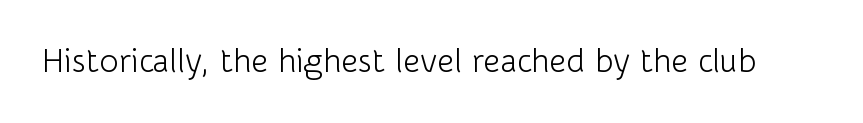
The image shows 33 px light sans-serif type, upright; set normal letter spacing, not underlined; low stroke contrast and a medium x-height.
